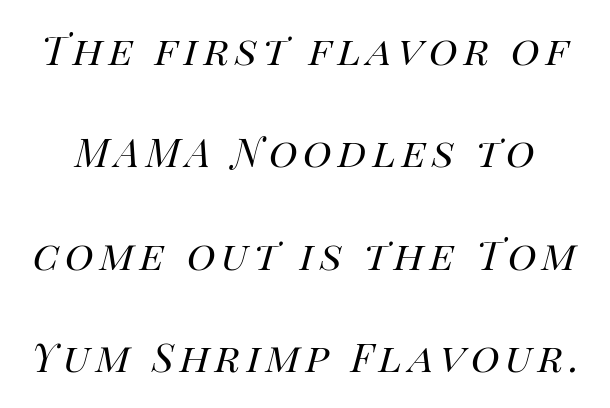
You can tell it's italic because the verticals aren't actually vertical. Character widths vary here, with narrow letters taking less room than wide ones. Lines of text with bare space underneath. Weight: regular or lighter. You could fit nearly another row in the gap between these rows.
